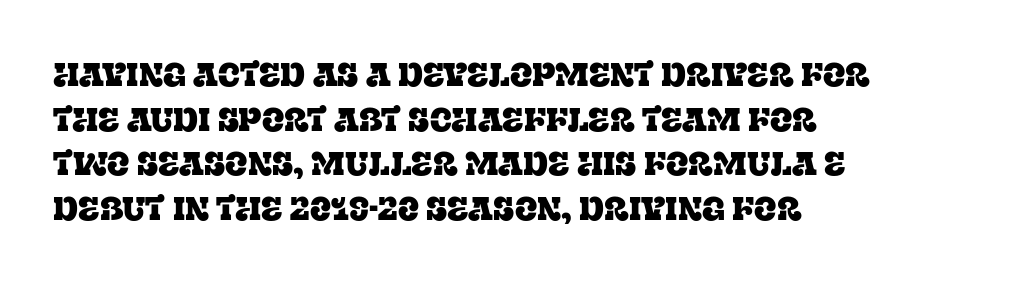
This is roman type, the default non-slanted kind. Is this a sans? No — the strokes have serifs. The passage shown is typed in a proportional face where columns would drift. What's the leading like? Ordinary, nothing unusual.
